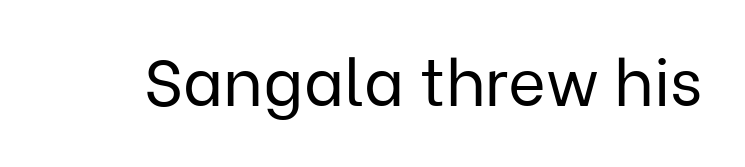
The image shows 65 px regular-weight sans-serif type, upright; set normal letter spacing, not underlined; low stroke contrast and a medium x-height.
